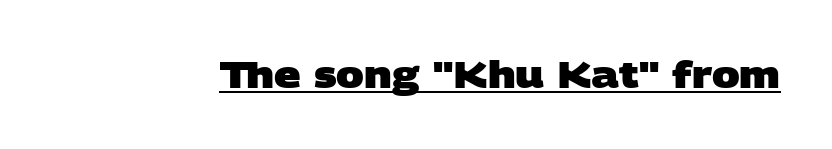
Looks like someone drew a line under every word here. In terms of weight, the rendering is a true, heavy bold. The passage shown is typed in a proportional face where columns would drift. The rendering keeps characters at their native spacing. No feet cap the strokes, marking this as sans-serif type.
